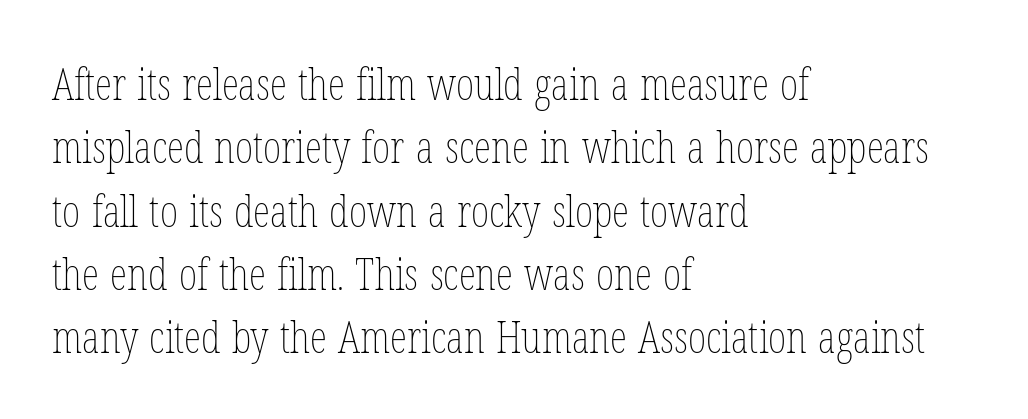
The image shows 44 px thin, condensed type, upright; set left-aligned, normal line spacing (1.44x), normal letter spacing, not underlined; low stroke contrast and a medium x-height.
